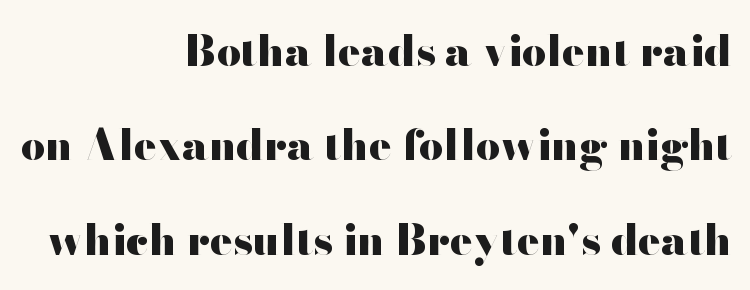
Stroke terminals: plain, sans-serif. The face used here has the dense, thick strokes of a bold. Think of a printed novel: that variable character pitch is what you see here. Is there any slant? The stems are plumb.
